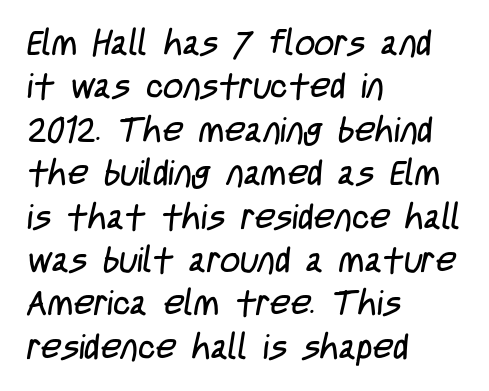
The image shows 35 px regular-weight, condensed sans-serif type; set left-aligned, line spacing 1.24x, normal letter spacing, not underlined; low stroke contrast and a large x-height.
